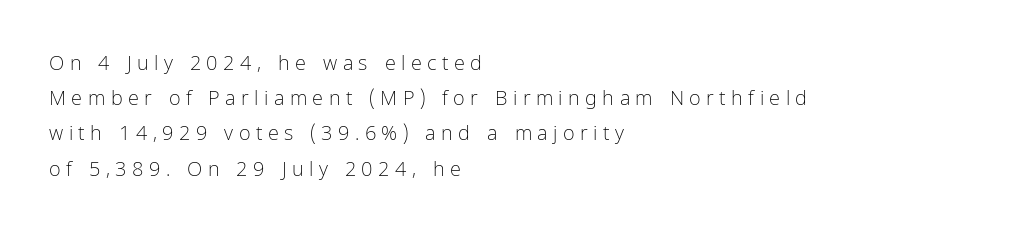
{"italic": "no", "bold": "no", "underline": "no", "align": "left", "line_spacing_ratio": 1.76, "letter_spacing": "wide", "letter_spacing_em": 0.27, "glyph_px": 20}
